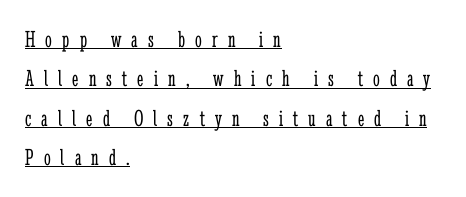
Weight class: somewhere from thin through regular. Caption: lettering with a line underneath. The tracking reads as deliberately expanded to a designer's eye. Each line starts at the same left margin while the right side varies. The designer left line spacing at the default.
